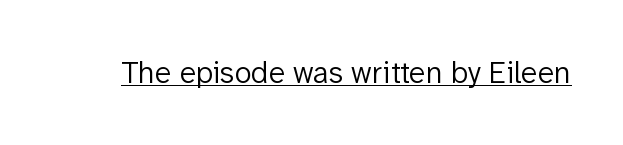
Does a line run under the words? Yes, clearly. Words appear dense and cohesive because spacing is normal. Note the varied advance widths — an 'i' is clearly narrower than an 'm'. No feet cap the strokes, marking this as sans-serif type.
